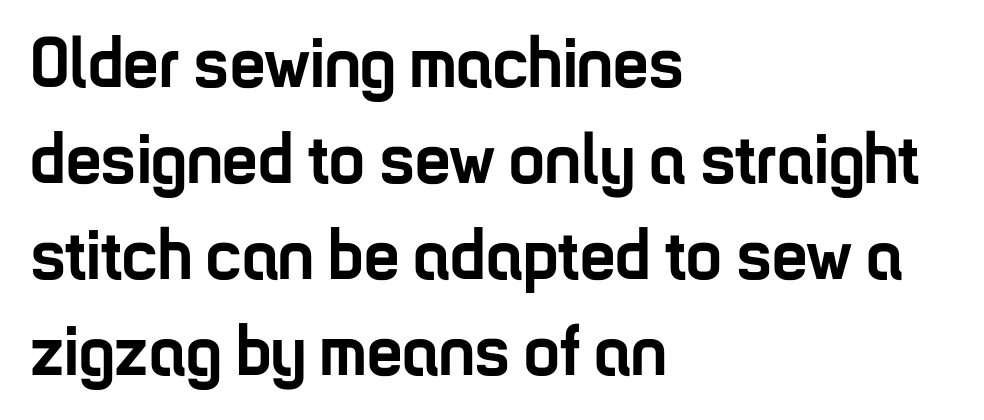
Q: Is the text bold? A: Yes.
Q: Is the text italic (slanted)? A: No, it is upright.
Q: Is the typeface a serif or a sans-serif typeface? A: Sans-serif.
Q: Is the text underlined? A: No.
Q: How is the paragraph aligned? A: Left-aligned.
Q: Is the spacing between letters normal or unusually wide? A: Normal.
Q: Is the spacing between lines tight, normal or loose? A: Normal.
Q: Width (condensed, normal, or wide)? A: Condensed.
Q: Stroke contrast? A: Low.
Q: x-height? A: Medium.
Q: Monospaced? A: No.
